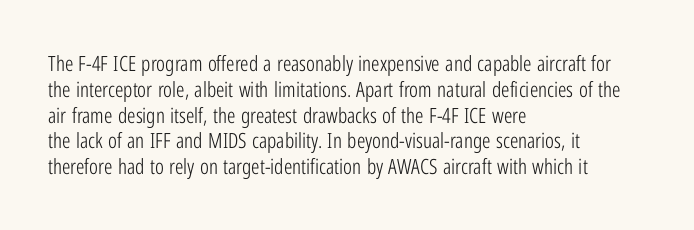
Q: Is the text bold? A: No.
Q: Is the text italic (slanted)? A: No, it is upright.
Q: Is the text underlined? A: No.
Q: How is the paragraph aligned? A: Left-aligned.
Q: Is the spacing between letters normal or unusually wide? A: Normal.
